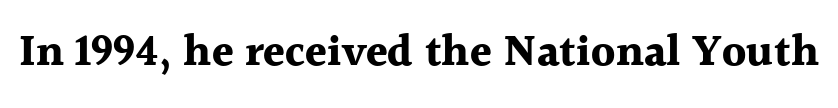
The area under the type is left untouched. Words appear dense and cohesive because spacing is normal. Its strokes are broad and dark, the hallmark of bold type. The face used here is seriffed, in the tradition of book romans. Here the designer chose a conventional face with non-uniform glyph widths.
